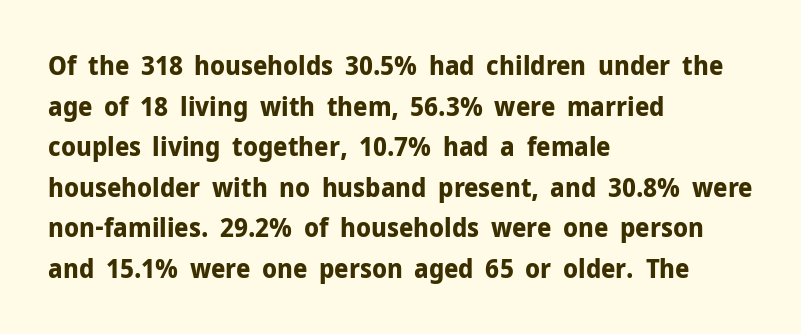
{"italic": "no", "bold": "yes", "underline": "no", "align": "left", "line_spacing": "normal", "line_spacing_ratio": 1.56, "letter_spacing": "normal", "letter_spacing_em": 0.0, "glyph_px": 26}
